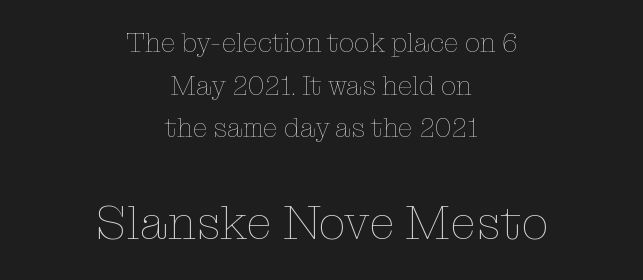
Q: Is the text bold? A: No.
Q: Is the text italic (slanted)? A: No, it is upright.
Q: Is the text underlined? A: No.
Q: How is the paragraph aligned? A: Centered.
Q: Is the spacing between letters normal or unusually wide? A: Normal.
Q: Is the spacing between lines tight, normal or loose? A: Normal.
Q: Which block of text is set in a larger size, the first (top) or the second (bottom)? A: The second (bottom) one.
Q: Width (condensed, normal, or wide)? A: Normal.
Q: Stroke contrast? A: Low.
Q: x-height? A: Medium.
Q: Monospaced? A: No.
